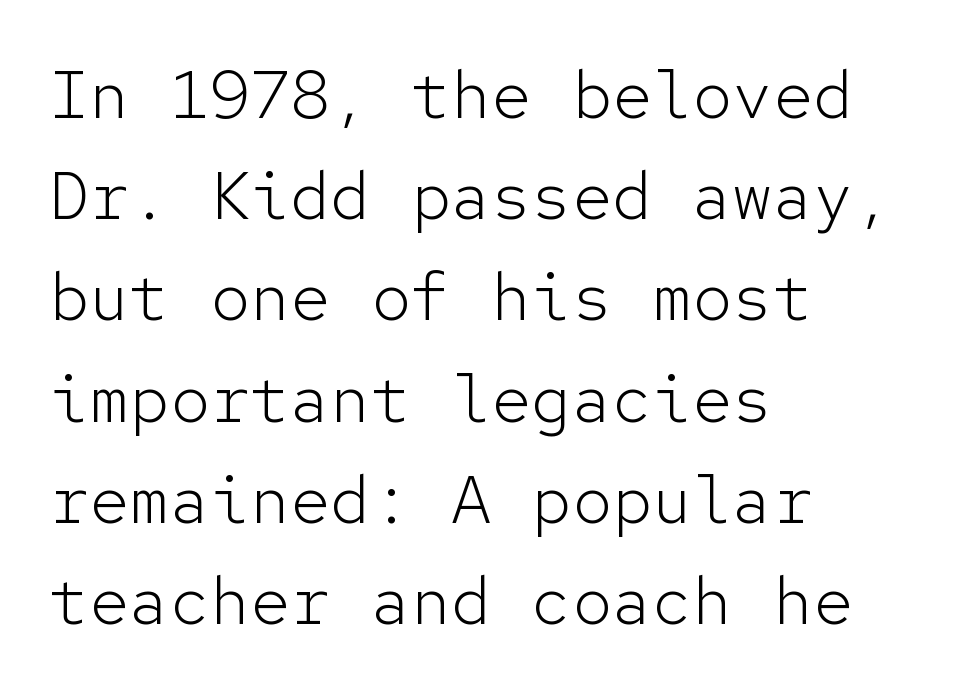
{"serif": "no", "italic": "no", "bold": "no", "weight": "light", "width": "normal", "stroke_contrast": "low", "x_height": "medium", "monospaced": "yes", "underline": "no", "align": "left", "line_spacing": "normal", "line_spacing_ratio": 1.51, "letter_spacing": "normal", "letter_spacing_em": 0.0, "glyph_px": 67}
